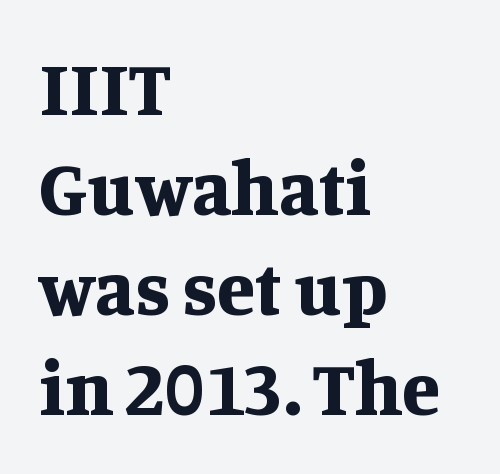
The image shows 77 px bold serif type, upright; set left-aligned, normal line spacing (1.3x), normal letter spacing, not underlined; medium stroke contrast and a large x-height.
